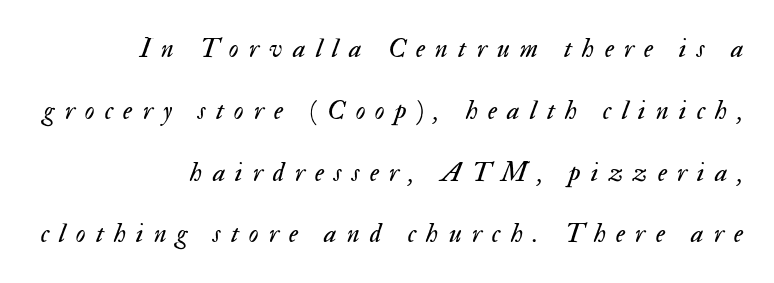
Q: Is the text bold? A: No.
Q: Is the text italic (slanted)? A: Yes, it leans right by about 17 degrees.
Q: Is the text underlined? A: No.
Q: How is the paragraph aligned? A: Right-aligned.
Q: Is the spacing between letters normal or unusually wide? A: Unusually wide.
Q: Is the spacing between lines tight, normal or loose? A: Loose.
